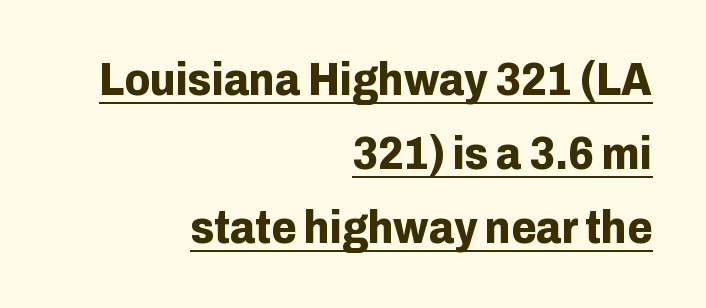
{"serif": "no", "italic": "no", "bold": "yes", "weight": "bold", "width": "normal", "stroke_contrast": "low", "x_height": "medium", "monospaced": "no", "underline": "yes", "align": "right", "line_spacing": "normal", "line_spacing_ratio": 1.61, "letter_spacing": "normal", "letter_spacing_em": 0.0, "glyph_px": 46}
